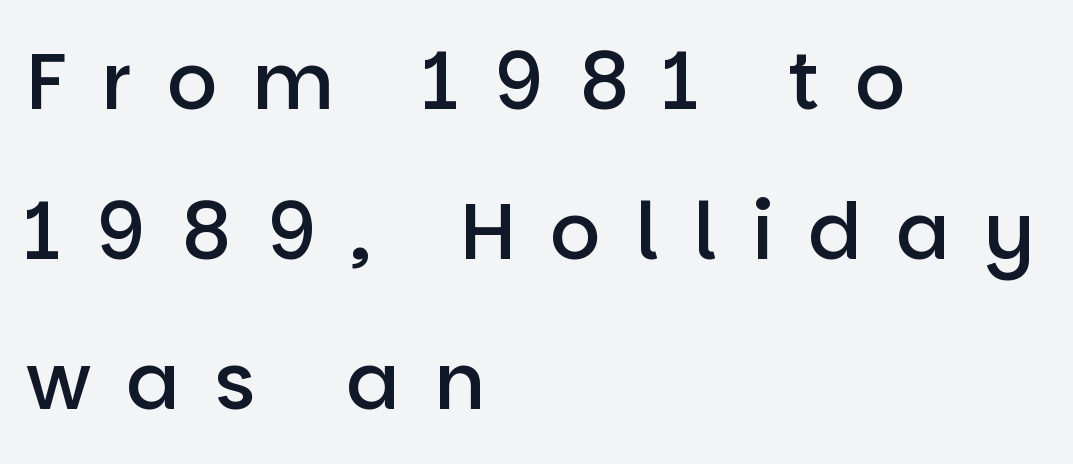
A sans-serif font was chosen for this passage. If you drew a line through each stem, it would be perfectly vertical. Weight check: semibold — heavier than regular, not quite bold. The line texture is sparse and dotted thanks to wide tracking. Vertically, the passage feels expansive, rows floating well apart.
